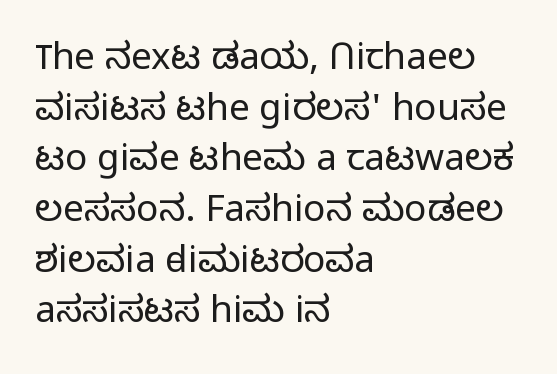
Q: Is the text bold? A: No.
Q: Is the text italic (slanted)? A: No, it is upright.
Q: Is the typeface a serif or a sans-serif typeface? A: Sans-serif.
Q: Is the text underlined? A: No.
Q: How is the paragraph aligned? A: Left-aligned.
Q: Is the spacing between letters normal or unusually wide? A: Normal.
Q: Is the spacing between lines tight, normal or loose? A: Normal.
Q: Width (condensed, normal, or wide)? A: Normal.
Q: Stroke contrast? A: Low.
Q: x-height? A: Medium.
Q: Monospaced? A: No.
